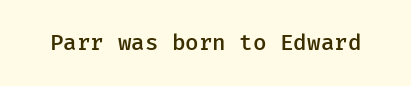
Q: Is the text bold? A: Semi-bold.
Q: Is the text italic (slanted)? A: No, it is upright.
Q: Is the text underlined? A: No.
Q: Is the spacing between letters normal or unusually wide? A: Normal.
